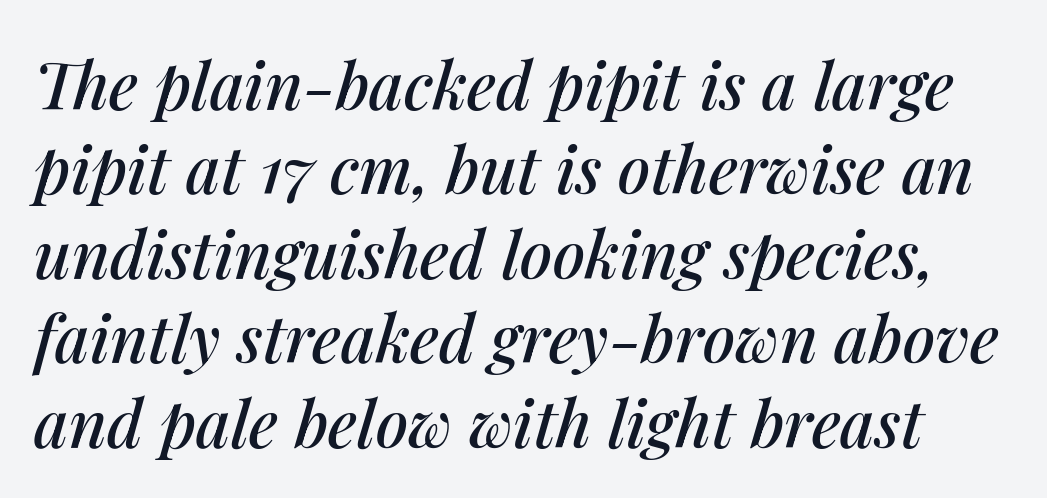
{"italic": "yes", "lean": "right", "slant_degrees": 14, "width": "normal", "stroke_contrast": "medium", "x_height": "medium", "monospaced": "no", "underline": "no", "line_spacing": "normal", "line_spacing_ratio": 1.3, "letter_spacing": "normal", "letter_spacing_em": 0.0, "glyph_px": 65}
